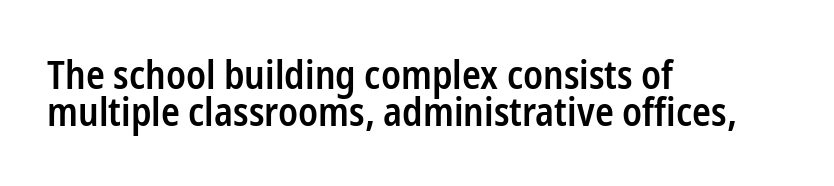
The image shows 39 px semibold, condensed sans-serif type, upright; set left-aligned, tight line spacing (0.96x), normal letter spacing, not underlined; low stroke contrast and a medium x-height.
